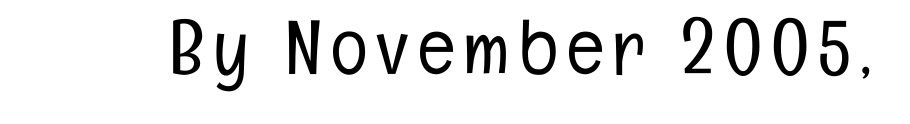
The image shows 77 px light, condensed sans-serif type, upright; set not underlined; low stroke contrast and a medium x-height.
